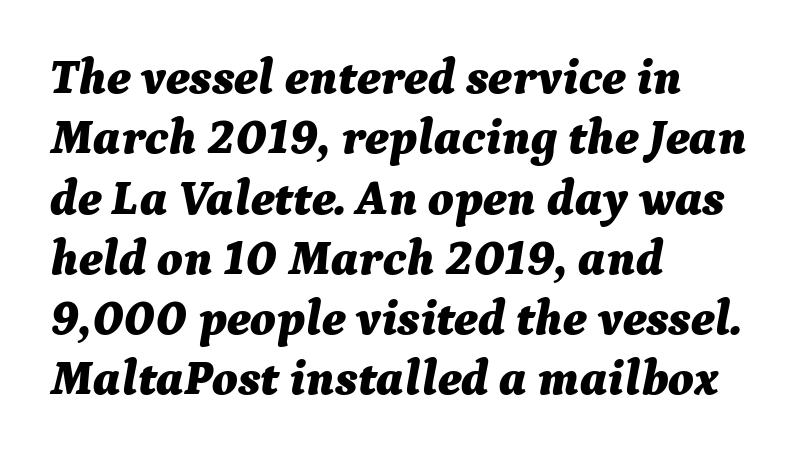
Q: Is the text bold? A: Yes.
Q: Is the text italic (slanted)? A: Yes, it leans right by about 9 degrees.
Q: Is the text underlined? A: No.
Q: How is the paragraph aligned? A: Left-aligned.
Q: Is the spacing between letters normal or unusually wide? A: Normal.
Q: Width (condensed, normal, or wide)? A: Normal.
Q: Stroke contrast? A: Medium.
Q: x-height? A: Medium.
Q: Monospaced? A: No.
